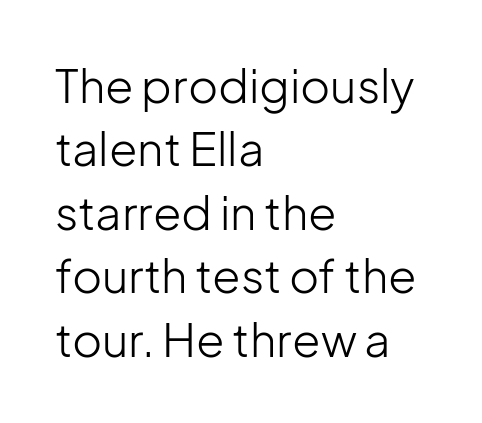
The image shows 46 px light sans-serif type, upright; set left-aligned, normal line spacing (1.38x), normal letter spacing, not underlined; low stroke contrast and a medium x-height.
